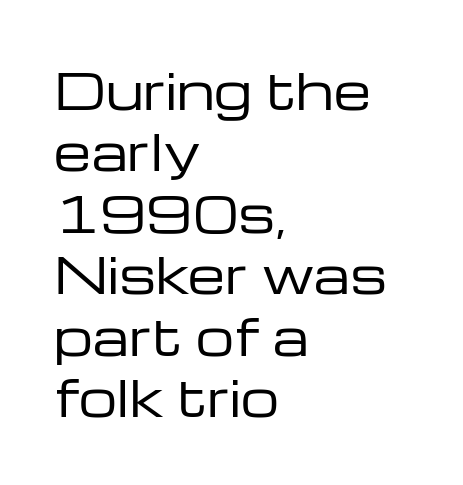
The image shows 48 px regular-weight, wide sans-serif type, upright; set left-aligned, normal line spacing (1.28x), normal letter spacing, not underlined; low stroke contrast and a medium x-height.
